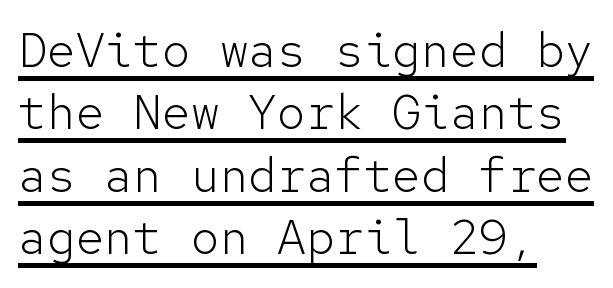
Q: Is the text bold? A: No.
Q: Is the text italic (slanted)? A: No, it is upright.
Q: Is the typeface a serif or a sans-serif typeface? A: Sans-serif.
Q: Is the text underlined? A: Yes.
Q: How is the paragraph aligned? A: Left-aligned.
Q: Is the spacing between letters normal or unusually wide? A: Normal.
Q: Is the spacing between lines tight, normal or loose? A: Normal.
Q: Width (condensed, normal, or wide)? A: Normal.
Q: Stroke contrast? A: Low.
Q: x-height? A: Medium.
Q: Monospaced? A: Yes.
